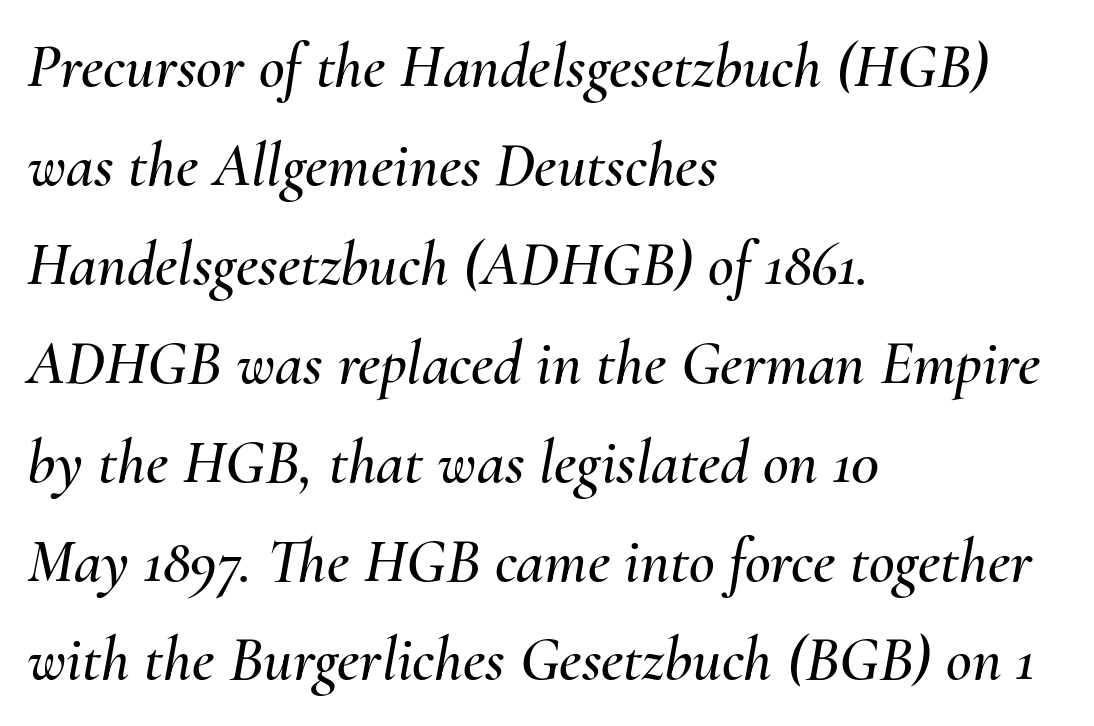
{"italic": "yes", "lean": "right", "slant_degrees": 10, "width": "normal", "stroke_contrast": "medium", "x_height": "small", "monospaced": "no", "underline": "no", "align": "left", "line_spacing": "normal", "line_spacing_ratio": 1.57, "letter_spacing": "normal", "letter_spacing_em": 0.0, "glyph_px": 63}
